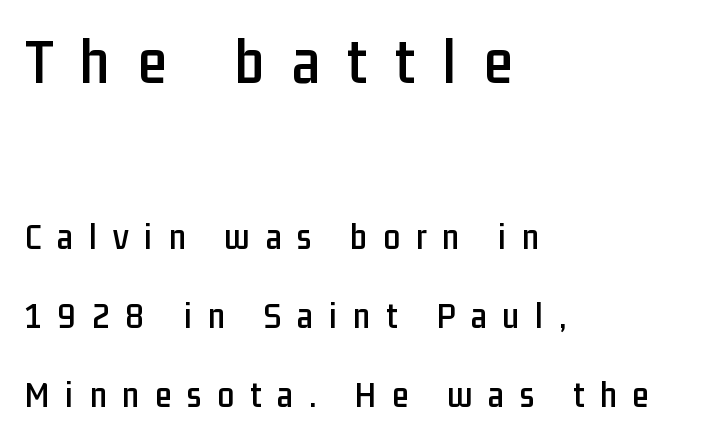
The image shows 65 px condensed sans-serif type, upright; set left-aligned, loose line spacing (2.14x), unusually wide letter spacing (+0.43 em), not underlined; the first (top) block is 1.76x larger; low stroke contrast and a medium x-height.
